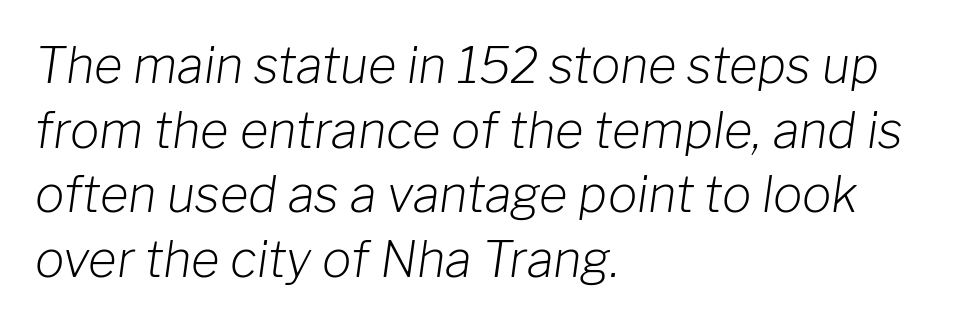
Compared with typical body copy, the letter spacing here is the same. The passage shown is typed in a proportional face where columns would drift. Line beginnings align vertically; line endings do not. Vertically, the passage feels balanced, rows spaced as you'd expect.
